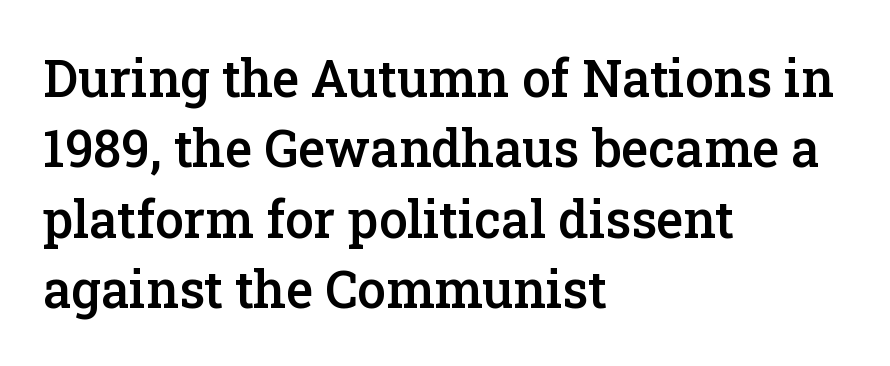
{"serif": "yes", "italic": "no", "bold": "semi", "weight": "semibold", "width": "normal", "stroke_contrast": "low", "x_height": "medium", "monospaced": "no", "underline": "no", "align": "left", "line_spacing": "normal", "line_spacing_ratio": 1.38, "letter_spacing": "normal", "letter_spacing_em": 0.0, "glyph_px": 51}
